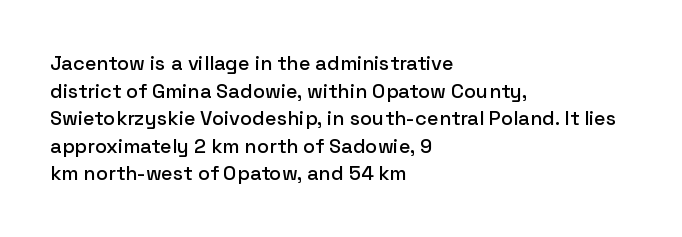
The image shows 20 px text type, upright; set left-aligned, normal line spacing (1.38x), normal letter spacing, not underlined.
